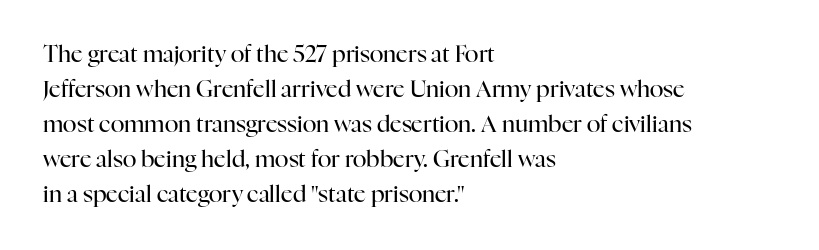
Weight: not bold — regular or lighter. The typesetter chose a ragged-right arrangement here. Each new line begins a customary step beneath the previous one. You could call the tracking neutral — neither tight nor loose. Only glyphs here, with clear space below each row. You can tell it's not italic because the verticals are truly vertical.
